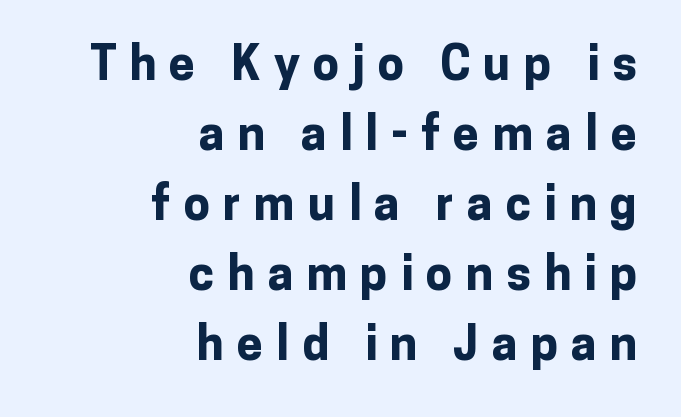
{"serif": "no", "italic": "no", "bold": "yes", "weight": "bold", "width": "normal", "stroke_contrast": "low", "x_height": "medium", "monospaced": "no", "underline": "no", "align": "right", "line_spacing": "normal", "line_spacing_ratio": 1.49, "letter_spacing": "wide", "letter_spacing_em": 0.28, "glyph_px": 47}
